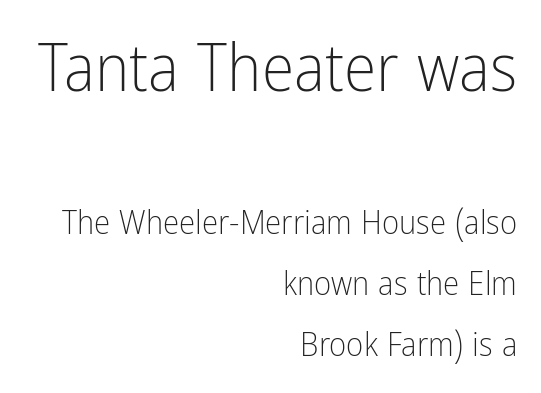
{"serif": "no", "italic": "no", "bold": "no", "weight": "light", "width": "condensed", "stroke_contrast": "low", "x_height": "medium", "monospaced": "no", "underline": "no", "align": "right", "line_spacing_ratio": 1.86, "letter_spacing": "normal", "letter_spacing_em": 0.0, "larger_block": "first", "size_ratio": 2.0, "glyph_px": 66}
